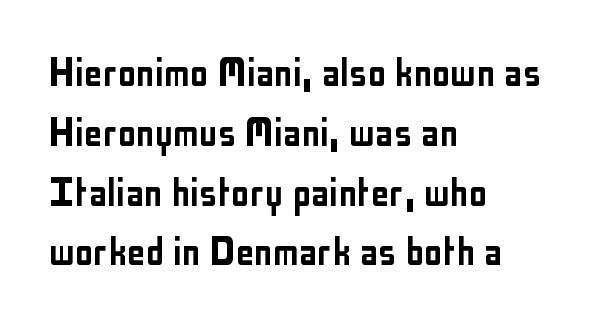
This sample is left-justified, so line endings fall wherever the words run out. Type style note: lacks serifs. Spacing verdict: proportional, widths tailored to each character. The typography opts for an upright posture over an oblique one. Descenders are the only things crossing below the line. What's the leading like? Ordinary, nothing unusual.
